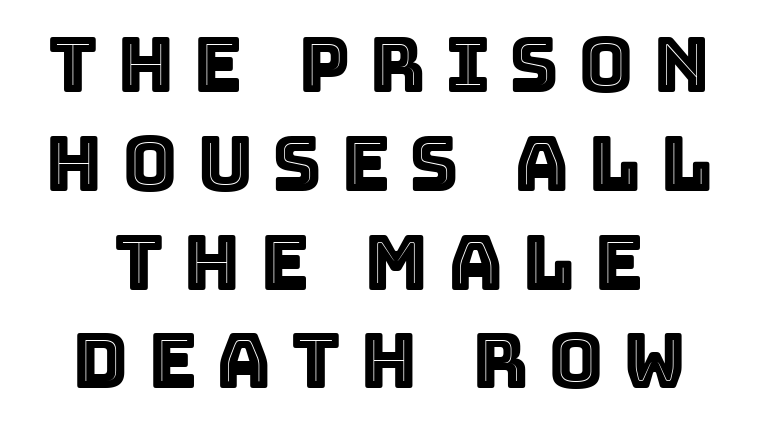
Proportional: the letters do not fall into vertical columns. Tracking value appears strongly positive — letters spread wide. The zone under the glyphs is completely vacant. Every character sits straight up, as roman type does. Whoever set this chose a conventional vertical rhythm.
